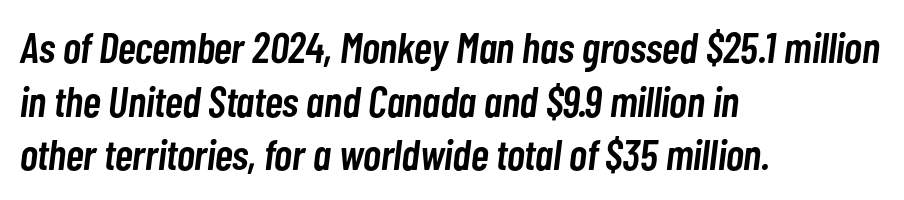
The image shows 43 px semibold, condensed type, italic (leaning right); set left-aligned, normal line spacing (1.25x), normal letter spacing, not underlined; low stroke contrast and a medium x-height.
